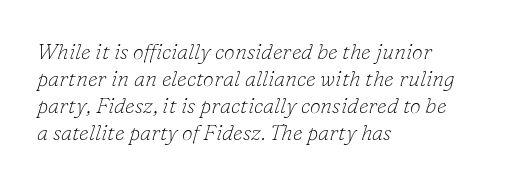
The image shows 22 px text type, italic (leaning right); set left-aligned, line spacing 1.23x, normal letter spacing, not underlined.
